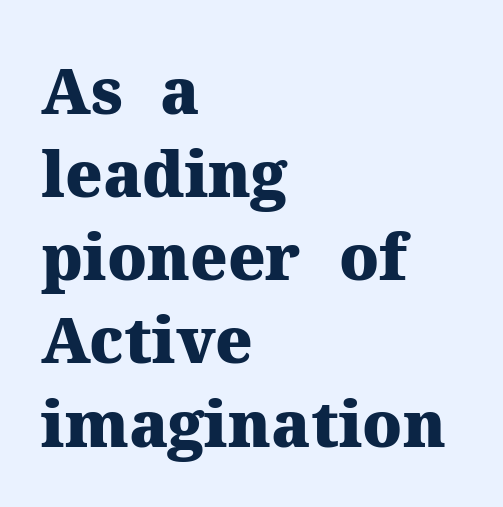
The image shows 63 px heavy serif type, upright; set left-aligned, normal line spacing (1.32x), normal letter spacing, not underlined; medium stroke contrast and a medium x-height.
